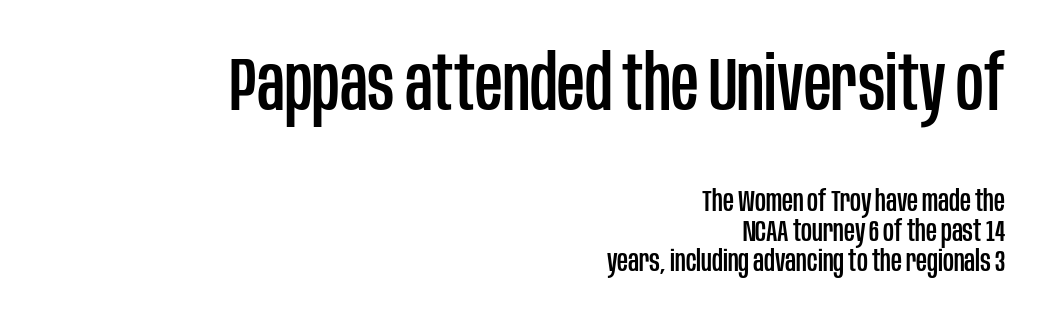
A bare baseline throughout the passage. Spacing between characters is what you'd get straight out of the box. This block would grow much taller if given ordinary leading; it's compressed now. The letters stand straight up with perfectly vertical stems. The ragged edge is on the left, which tells us the setting is flush right.
